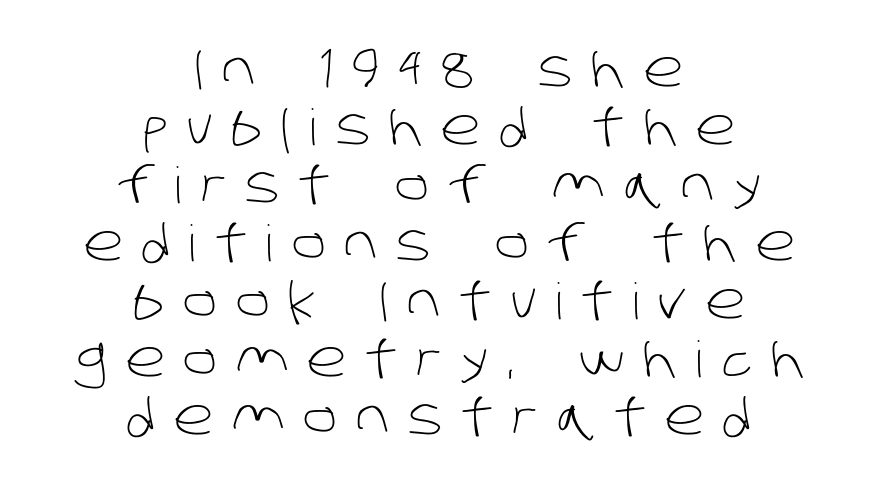
Q: Is the text bold? A: No.
Q: Is the typeface a serif or a sans-serif typeface? A: Sans-serif.
Q: Is the text underlined? A: No.
Q: How is the paragraph aligned? A: Centered.
Q: Is the spacing between letters normal or unusually wide? A: Unusually wide.
Q: Width (condensed, normal, or wide)? A: Normal.
Q: Stroke contrast? A: Low.
Q: x-height? A: Large.
Q: Monospaced? A: No.
